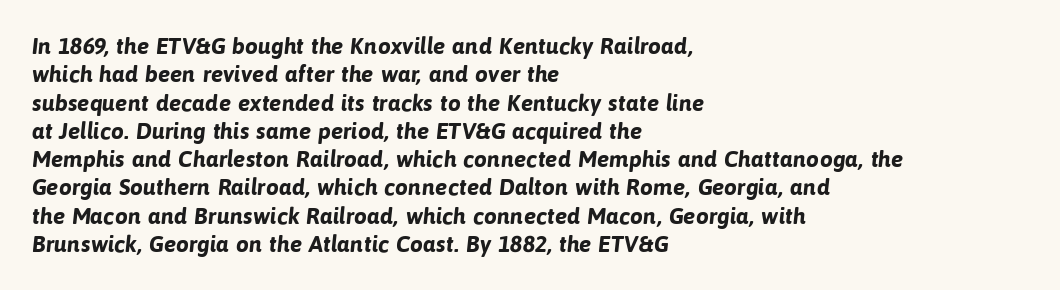
{"bold": "yes", "underline": "no", "align": "left", "line_spacing_ratio": 1.23, "letter_spacing": "normal", "letter_spacing_em": 0.0, "glyph_px": 23}
